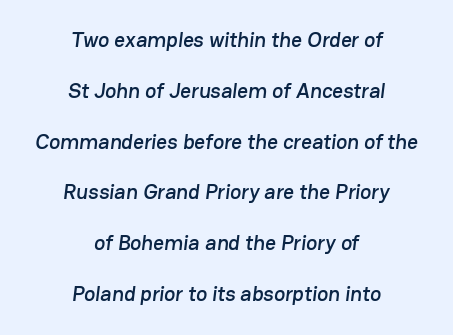
{"underline": "no", "align": "center", "line_spacing": "loose", "line_spacing_ratio": 2.42, "letter_spacing": "normal", "letter_spacing_em": 0.0, "glyph_px": 21}
